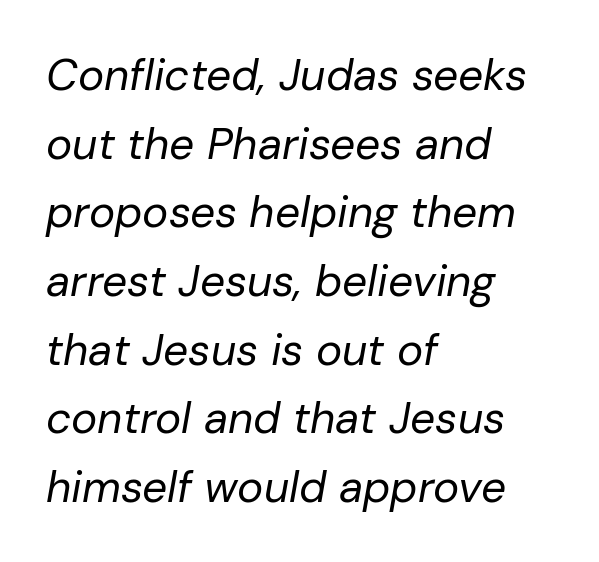
Where is the straight margin? On the left. The line texture is even and compact thanks to regular tracking. Compared with typical paragraphs, the rows here are spaced about the same. The face used here is proportionally spaced, like ordinary book or web type. Is the type heavy? It reads as light-to-regular instead. Descenders are the only things crossing below the line.
